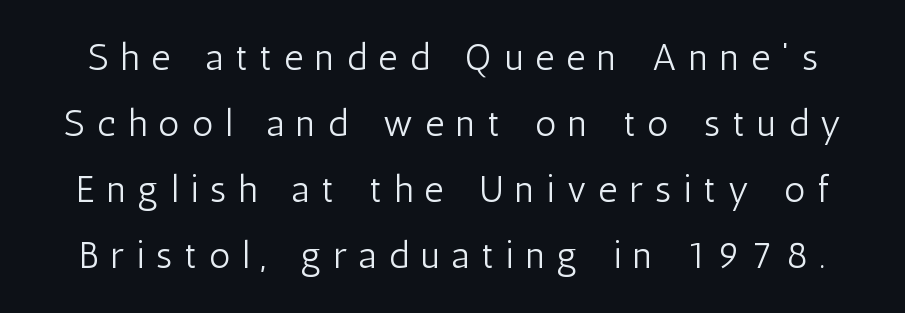
Q: Is the text bold? A: No.
Q: Is the text italic (slanted)? A: No, it is upright.
Q: Is the typeface a serif or a sans-serif typeface? A: Sans-serif.
Q: Is the text underlined? A: No.
Q: Is the spacing between letters normal or unusually wide? A: Unusually wide.
Q: Width (condensed, normal, or wide)? A: Condensed.
Q: Stroke contrast? A: Low.
Q: x-height? A: Medium.
Q: Monospaced? A: No.
